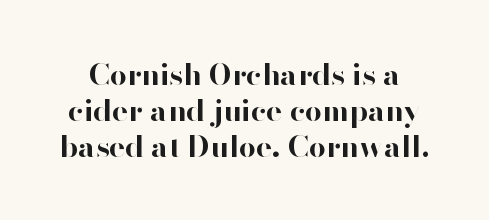
The image shows 30 px bold sans-serif type, upright; set line spacing 1.2x, normal letter spacing, not underlined; high stroke contrast and a small x-height.
